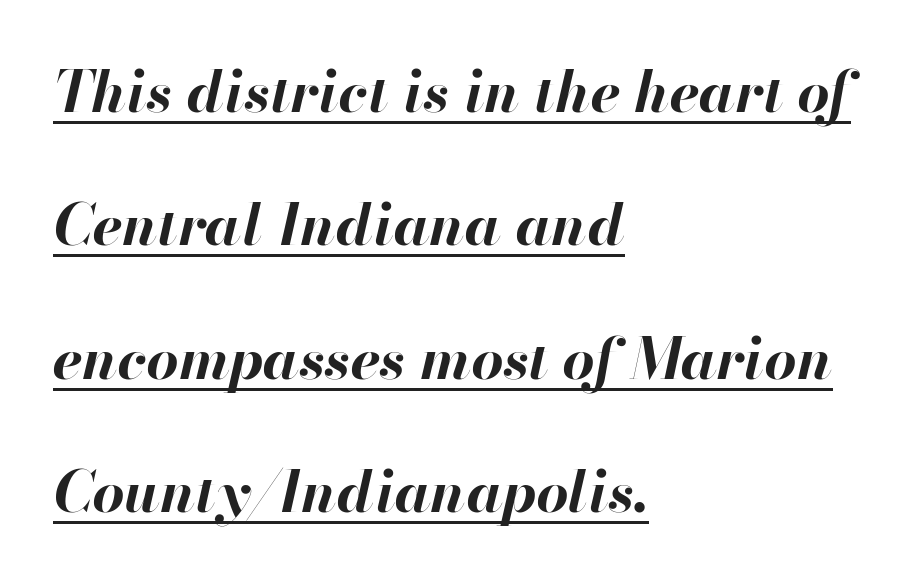
Emphasis is given by a line drawn under the lettering. The text block is weighted toward the left margin, trailing off unevenly rightward. The block of text is sparse from top to bottom, with ample space between rows. The passage shown is typed in a proportional face where columns would drift.
